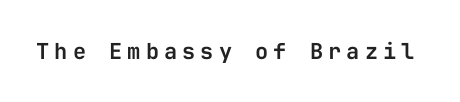
Short note: letters widely spaced. Characters remain perfectly vertical along every line. Quick note: underline off.
